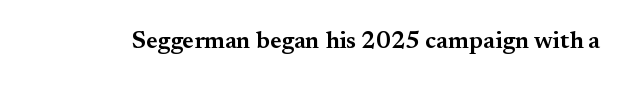
The image shows 24 px text type, upright; set normal letter spacing, not underlined.
